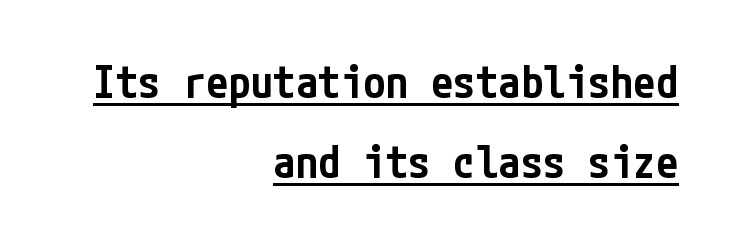
Q: Is the text bold? A: Semi-bold.
Q: Is the text italic (slanted)? A: No, it is upright.
Q: Is the typeface a serif or a sans-serif typeface? A: Sans-serif.
Q: Is the text underlined? A: Yes.
Q: How is the paragraph aligned? A: Right-aligned.
Q: Is the spacing between letters normal or unusually wide? A: Normal.
Q: Width (condensed, normal, or wide)? A: Condensed.
Q: Stroke contrast? A: Low.
Q: x-height? A: Medium.
